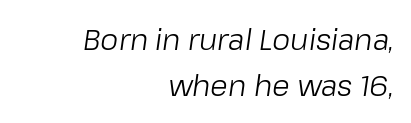
Q: Is the text bold? A: No.
Q: Is the text italic (slanted)? A: Yes, it leans right by about 8 degrees.
Q: Is the text underlined? A: No.
Q: How is the paragraph aligned? A: Right-aligned.
Q: Is the spacing between letters normal or unusually wide? A: Normal.
Q: Is the spacing between lines tight, normal or loose? A: Normal.
Q: Width (condensed, normal, or wide)? A: Normal.
Q: Stroke contrast? A: Low.
Q: x-height? A: Medium.
Q: Monospaced? A: No.
